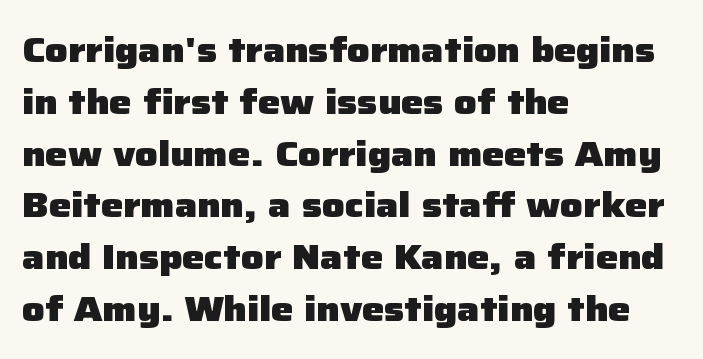
The image shows 35 px heavy sans-serif type, upright; set left-aligned, normal line spacing (1.48x), normal letter spacing, not underlined; low stroke contrast and a medium x-height.
